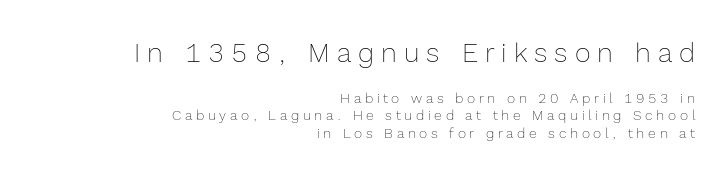
The image shows 27 px text type, upright; set right-aligned, line spacing 1.24x, unusually wide letter spacing (+0.26 em), not underlined; the first (top) block is 1.93x larger.
